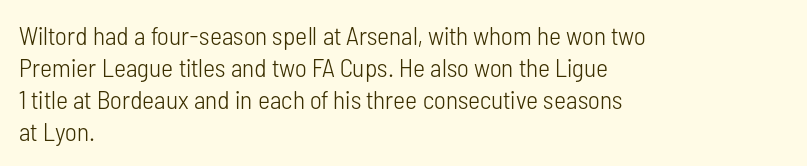
The image shows 26 px text type, upright; set left-aligned, line spacing 1.23x, normal letter spacing, not underlined.
